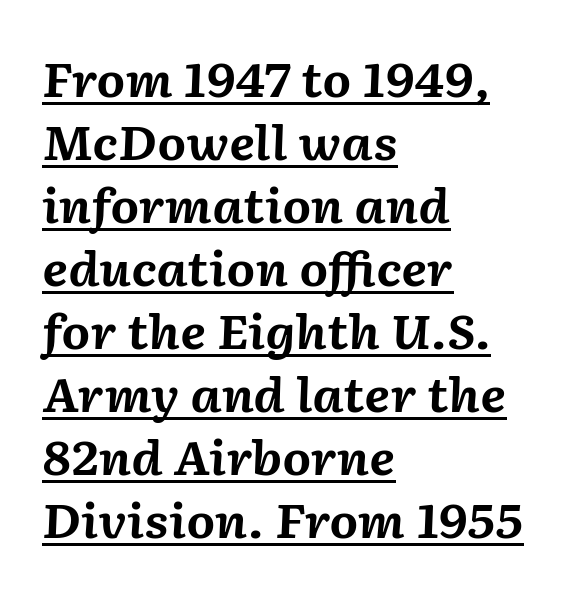
The image shows 46 px bold type, italic (leaning right); set left-aligned, normal line spacing (1.37x), normal letter spacing, underlined; medium stroke contrast and a medium x-height.
